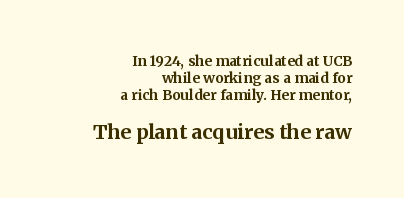
Q: Is the text bold? A: Yes.
Q: Is the text italic (slanted)? A: No, it is upright.
Q: Is the text underlined? A: No.
Q: How is the paragraph aligned? A: Right-aligned.
Q: Is the spacing between letters normal or unusually wide? A: Normal.
Q: Which block of text is set in a larger size, the first (top) or the second (bottom)? A: The second (bottom) one.
